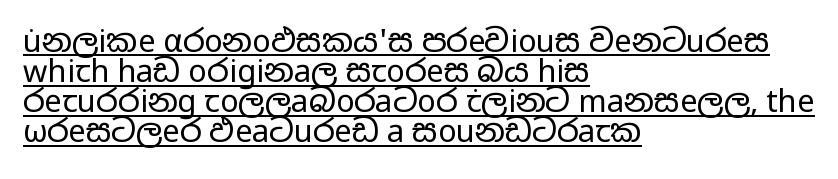
The image shows 31 px regular-weight, wide sans-serif type, upright; set left-aligned, tight line spacing (0.97x), normal letter spacing, underlined; low stroke contrast and a medium x-height.
